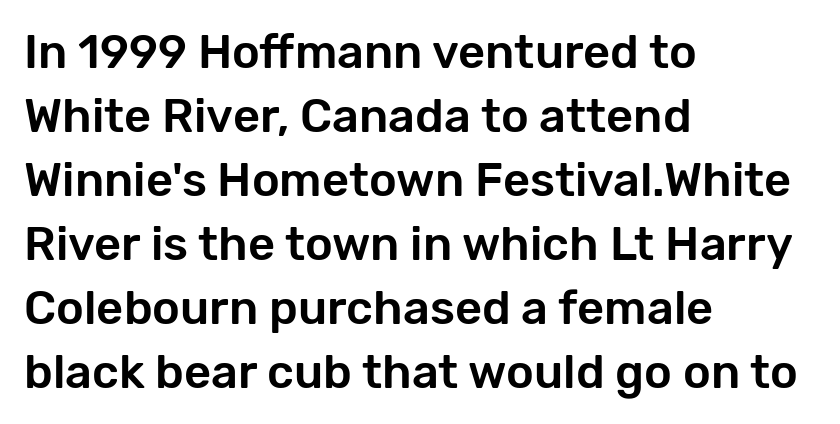
{"serif": "no", "italic": "no", "width": "normal", "stroke_contrast": "low", "x_height": "medium", "monospaced": "no", "underline": "no", "align": "left", "line_spacing": "normal", "line_spacing_ratio": 1.36, "letter_spacing": "normal", "letter_spacing_em": 0.0, "glyph_px": 47}
